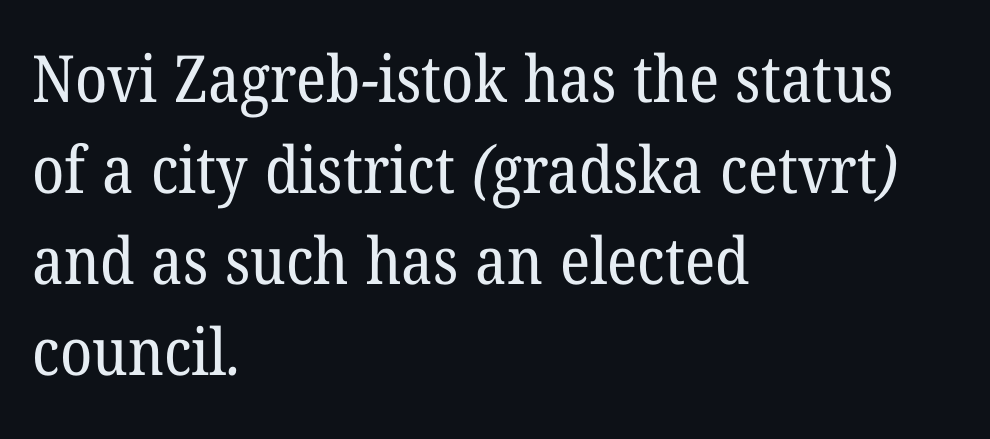
{"serif": "yes", "bold": "no", "weight": "regular", "width": "normal", "stroke_contrast": "low", "x_height": "medium", "monospaced": "no", "underline": "no", "align": "left", "line_spacing": "normal", "line_spacing_ratio": 1.4, "letter_spacing": "normal", "letter_spacing_em": 0.0, "glyph_px": 65}
